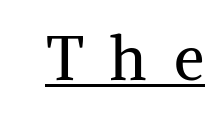
Q: Is the text bold? A: No.
Q: Is the text italic (slanted)? A: No, it is upright.
Q: Is the typeface a serif or a sans-serif typeface? A: Serif.
Q: Is the text underlined? A: Yes.
Q: Is the spacing between letters normal or unusually wide? A: Unusually wide.
Q: Width (condensed, normal, or wide)? A: Normal.
Q: Stroke contrast? A: Medium.
Q: x-height? A: Medium.
Q: Monospaced? A: No.
